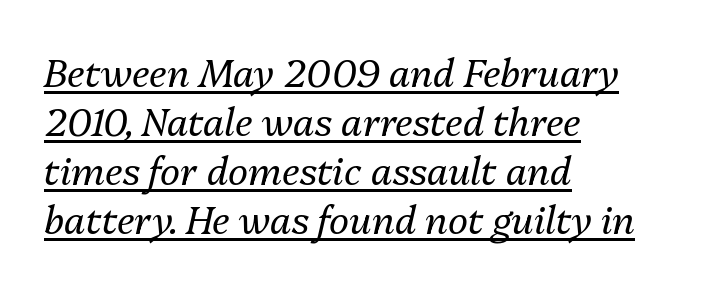
{"italic": "yes", "lean": "right", "slant_degrees": 13, "bold": "no", "weight": "regular", "width": "normal", "stroke_contrast": "medium", "x_height": "medium", "monospaced": "no", "underline": "yes", "align": "left", "line_spacing": "normal", "line_spacing_ratio": 1.29, "letter_spacing": "normal", "letter_spacing_em": 0.0, "glyph_px": 38}
